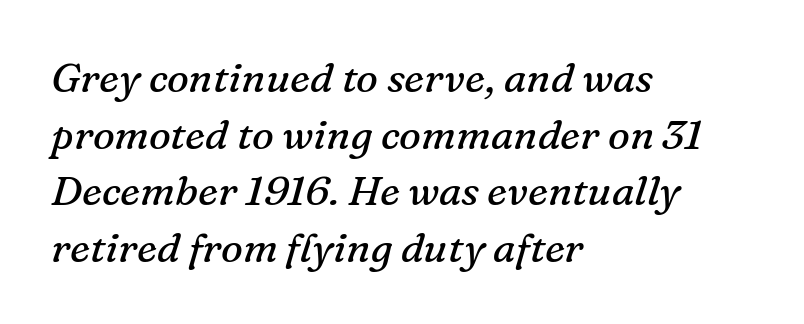
{"serif": "yes", "italic": "yes", "lean": "right", "slant_degrees": 16, "bold": "no", "weight": "regular", "width": "normal", "stroke_contrast": "medium", "x_height": "medium", "monospaced": "no", "underline": "no", "align": "left", "line_spacing": "normal", "line_spacing_ratio": 1.38, "letter_spacing": "normal", "letter_spacing_em": 0.0, "glyph_px": 41}
